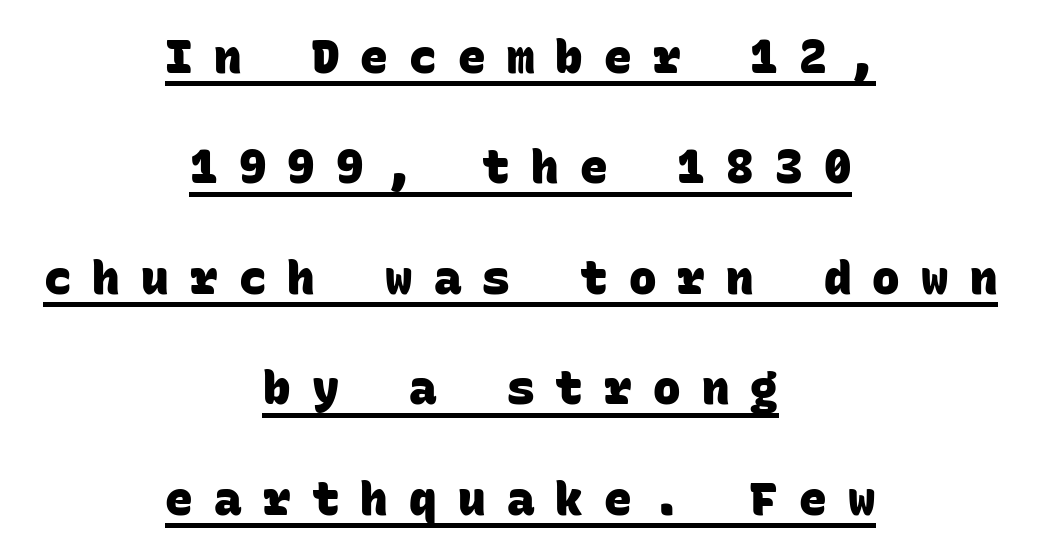
{"serif": "no", "bold": "yes", "weight": "heavy", "width": "normal", "stroke_contrast": "low", "x_height": "large", "monospaced": "yes", "underline": "yes", "align": "center", "line_spacing": "loose", "line_spacing_ratio": 2.4, "letter_spacing": "wide", "letter_spacing_em": 0.46, "glyph_px": 46}
